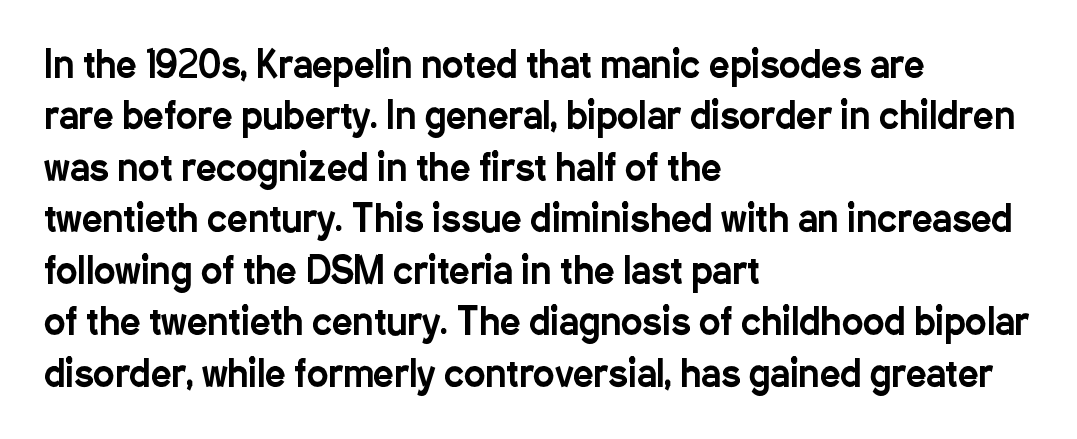
The image shows 36 px condensed sans-serif type, upright; set left-aligned, normal line spacing (1.43x), normal letter spacing, not underlined; low stroke contrast and a medium x-height.
